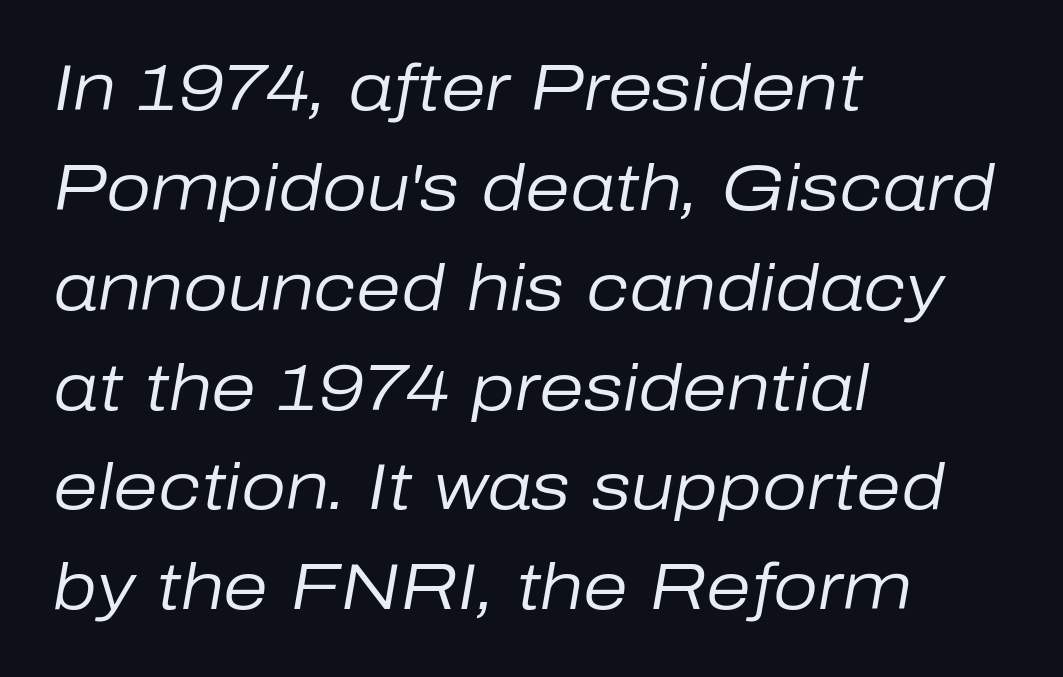
Q: Is the text bold? A: No.
Q: Is the text italic (slanted)? A: Yes, it leans right by about 10 degrees.
Q: Is the text underlined? A: No.
Q: How is the paragraph aligned? A: Left-aligned.
Q: Is the spacing between letters normal or unusually wide? A: Normal.
Q: Is the spacing between lines tight, normal or loose? A: Normal.
Q: Width (condensed, normal, or wide)? A: Normal.
Q: Stroke contrast? A: Low.
Q: x-height? A: Medium.
Q: Monospaced? A: No.
